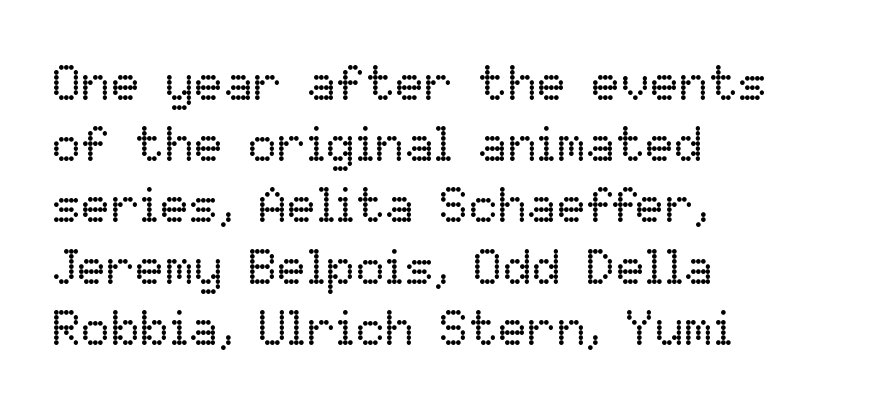
Is the block centered? No — it sits flush against the left margin. A light-to-regular cut is what we see here. The letterforms sit shoulder to shoulder at normal distance. A roman cut, with each character standing at attention. Leading matches the norm, producing a regular column.
